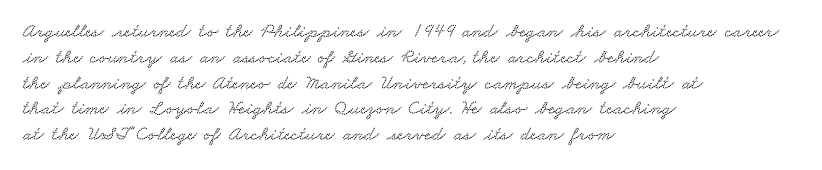
{"underline": "no", "align": "left", "line_spacing": "normal", "line_spacing_ratio": 1.29, "letter_spacing": "normal", "letter_spacing_em": 0.0, "glyph_px": 20}
